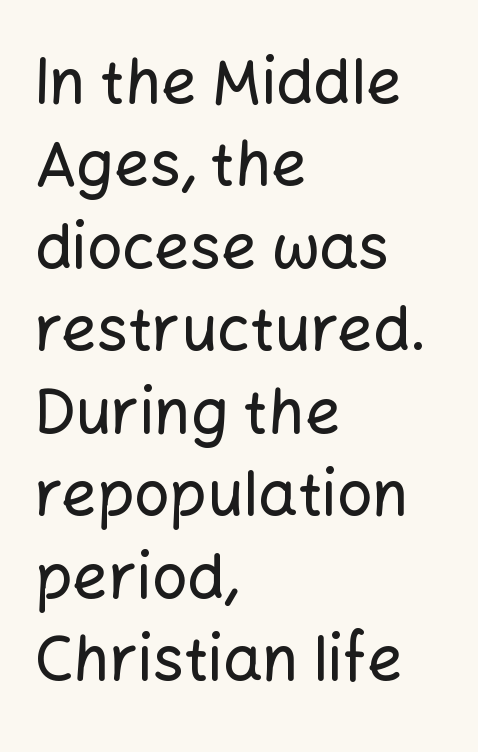
The image shows 62 px sans-serif type, upright; set left-aligned, normal line spacing (1.33x), normal letter spacing, not underlined; low stroke contrast and a medium x-height.
